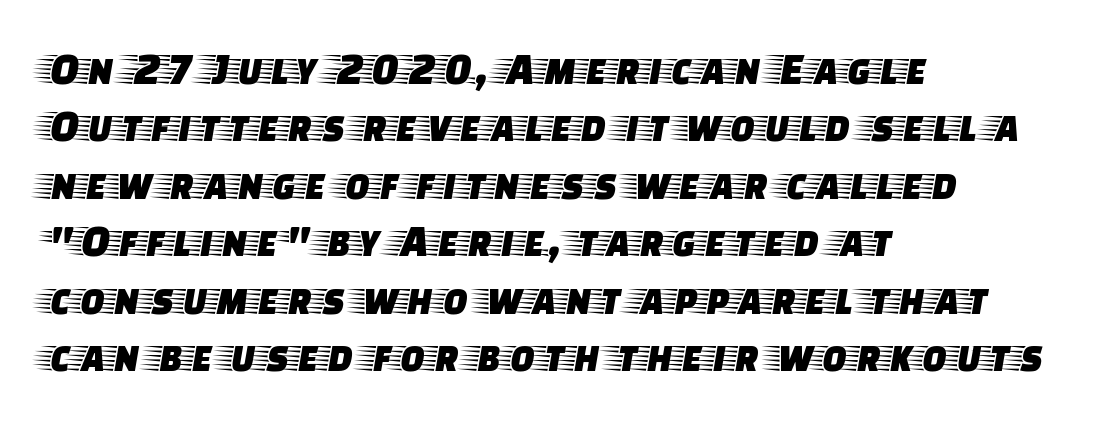
The image shows 46 px wide serif type; set left-aligned, normal line spacing (1.25x), normal letter spacing, not underlined; low stroke contrast and a large x-height.
